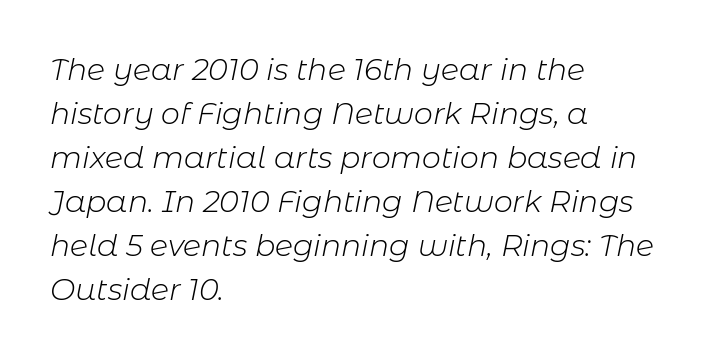
In CSS terms this would be text-align: left. Nothing unusual about the tracking: characters are spaced as the font intends. Unmarked baselines from the first word to the last. The space between consecutive lines is moderate.
